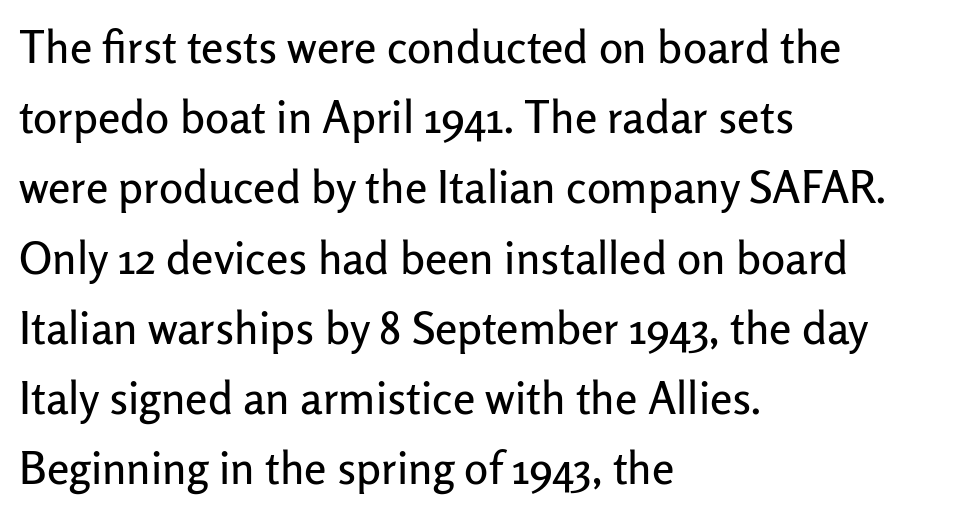
The image shows 45 px sans-serif type, upright; set left-aligned, normal line spacing (1.56x), normal letter spacing, not underlined; low stroke contrast and a medium x-height.
